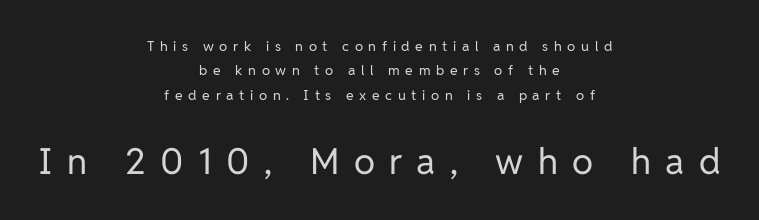
The image shows 36 px regular-weight sans-serif type, upright; set centered, line spacing 1.74x, unusually wide letter spacing (+0.4 em), not underlined; the second (bottom) block is 2.57x larger; low stroke contrast and a medium x-height.
